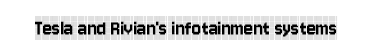
{"italic": "no", "underline": "no", "letter_spacing": "normal", "letter_spacing_em": 0.0, "glyph_px": 22}
